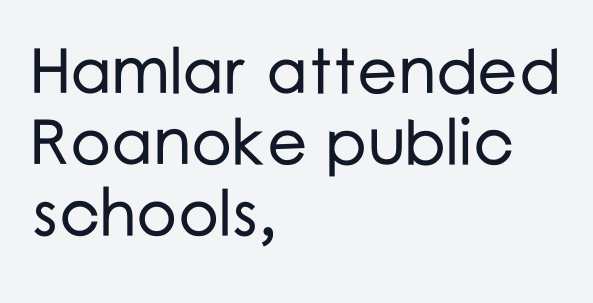
The image shows 64 px sans-serif type, upright; set left-aligned, tight line spacing (1.11x), normal letter spacing, not underlined; low stroke contrast and a medium x-height.
